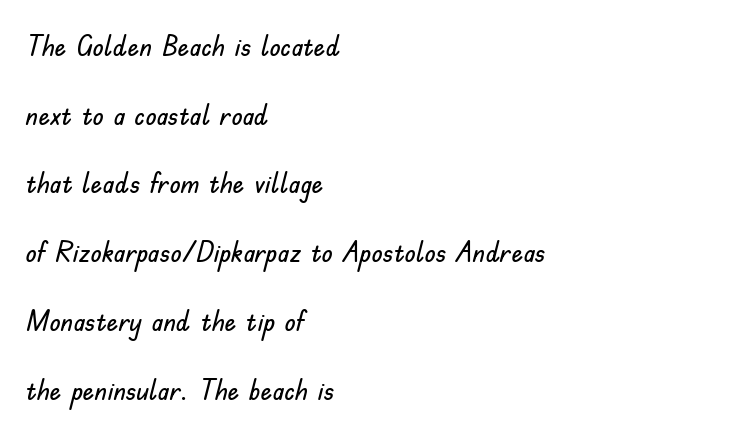
Q: Is the text italic (slanted)? A: Yes.
Q: Is the typeface a serif or a sans-serif typeface? A: Sans-serif.
Q: Is the text underlined? A: No.
Q: How is the paragraph aligned? A: Left-aligned.
Q: Is the spacing between letters normal or unusually wide? A: Normal.
Q: Is the spacing between lines tight, normal or loose? A: Loose.
Q: Width (condensed, normal, or wide)? A: Normal.
Q: Stroke contrast? A: Low.
Q: x-height? A: Small.
Q: Monospaced? A: No.
